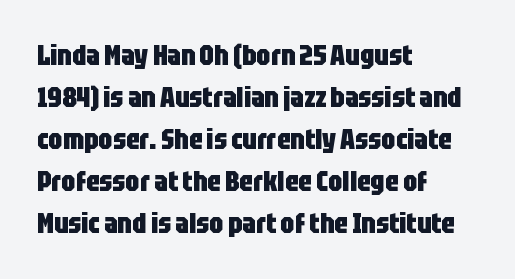
The image shows 28 px heavy, condensed sans-serif type, upright; set left-aligned, normal line spacing (1.5x), normal letter spacing, not underlined; low stroke contrast and a large x-height.
